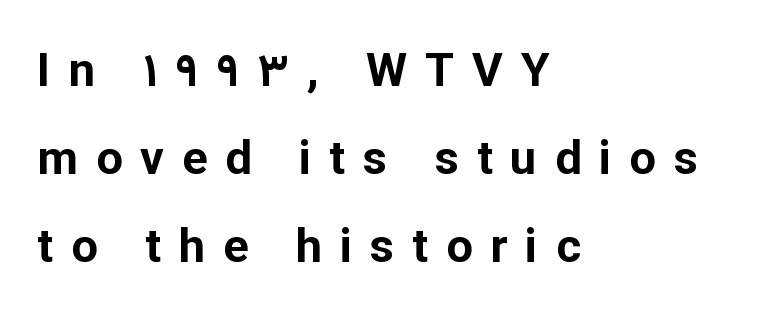
Character widths vary here, with narrow letters taking less room than wide ones. Just letters on the line, the space beneath them empty. The line texture is sparse and dotted thanks to wide tracking. Which margin do the lines hug? The left one — the right edge is uneven. Weight: bold.
